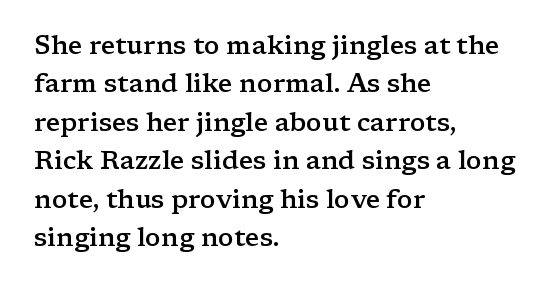
{"italic": "no", "bold": "semi", "underline": "no", "align": "left", "line_spacing": "normal", "line_spacing_ratio": 1.48, "letter_spacing": "normal", "letter_spacing_em": 0.0, "glyph_px": 26}
